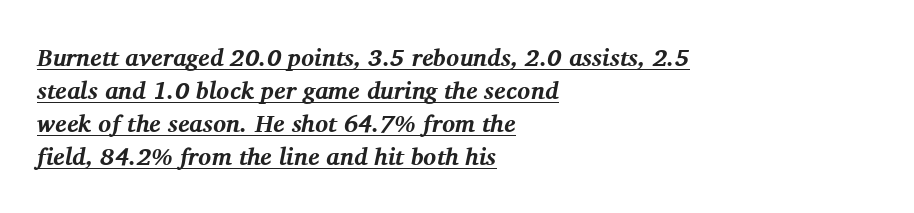
Q: Is the text bold? A: Yes.
Q: Is the text italic (slanted)? A: Yes, it leans right by about 11 degrees.
Q: Is the text underlined? A: Yes.
Q: How is the paragraph aligned? A: Left-aligned.
Q: Is the spacing between letters normal or unusually wide? A: Normal.
Q: Is the spacing between lines tight, normal or loose? A: Normal.
